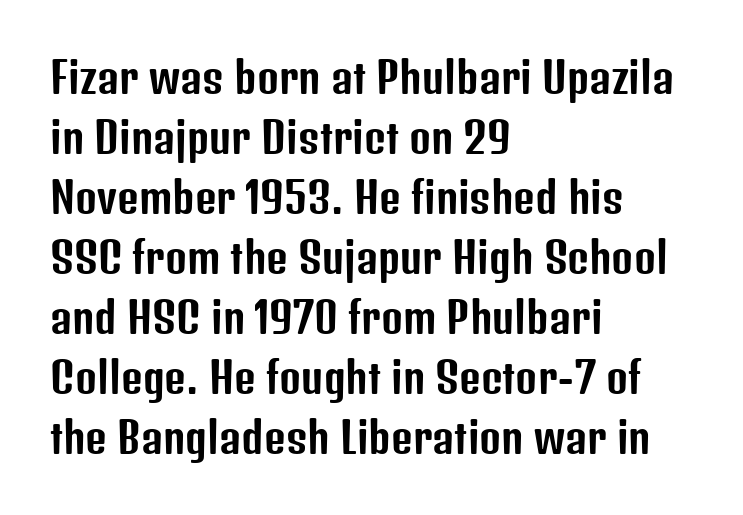
This sample has the flowing, uneven cadence of proportional lettering. A normal amount of white space separates one row of letters from the next. Serif or sans? Sans — the stroke terminals are bare. The letters sit at their default tracking, neither squeezed nor spread. Honestly, there is no underline to notice here at all.
